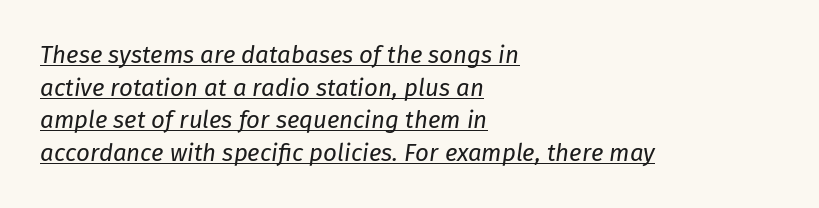
The image shows 24 px text type, italic (leaning right); set left-aligned, normal line spacing (1.36x), normal letter spacing, underlined.
